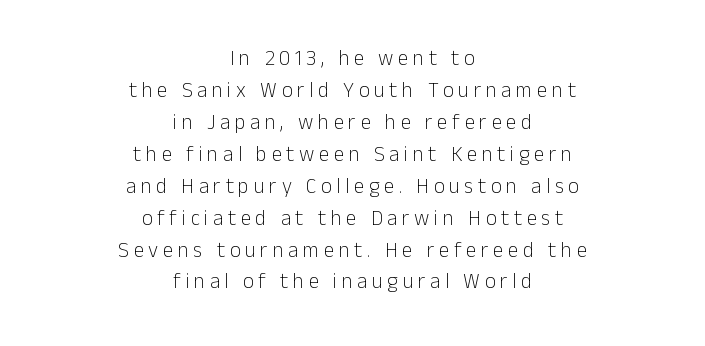
Q: Is the text bold? A: No.
Q: Is the text italic (slanted)? A: No, it is upright.
Q: Is the text underlined? A: No.
Q: How is the paragraph aligned? A: Centered.
Q: Is the spacing between letters normal or unusually wide? A: Unusually wide.
Q: Is the spacing between lines tight, normal or loose? A: Normal.
